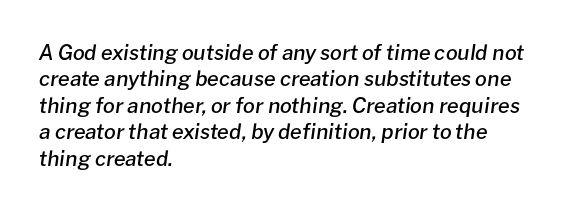
Q: Is the text bold? A: Semi-bold.
Q: Is the text italic (slanted)? A: Yes, it leans right by about 8 degrees.
Q: Is the text underlined? A: No.
Q: How is the paragraph aligned? A: Left-aligned.
Q: Is the spacing between letters normal or unusually wide? A: Normal.
Q: Is the spacing between lines tight, normal or loose? A: Normal.
